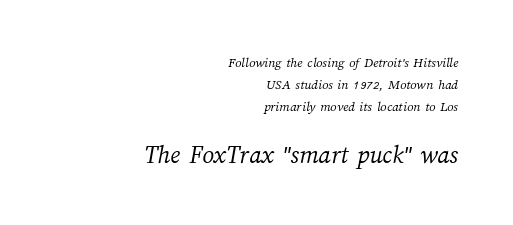
Q: Is the text bold? A: No.
Q: Is the text underlined? A: No.
Q: How is the paragraph aligned? A: Right-aligned.
Q: Is the spacing between letters normal or unusually wide? A: Normal.
Q: Is the spacing between lines tight, normal or loose? A: Normal.
Q: Which block of text is set in a larger size, the first (top) or the second (bottom)? A: The second (bottom) one.
